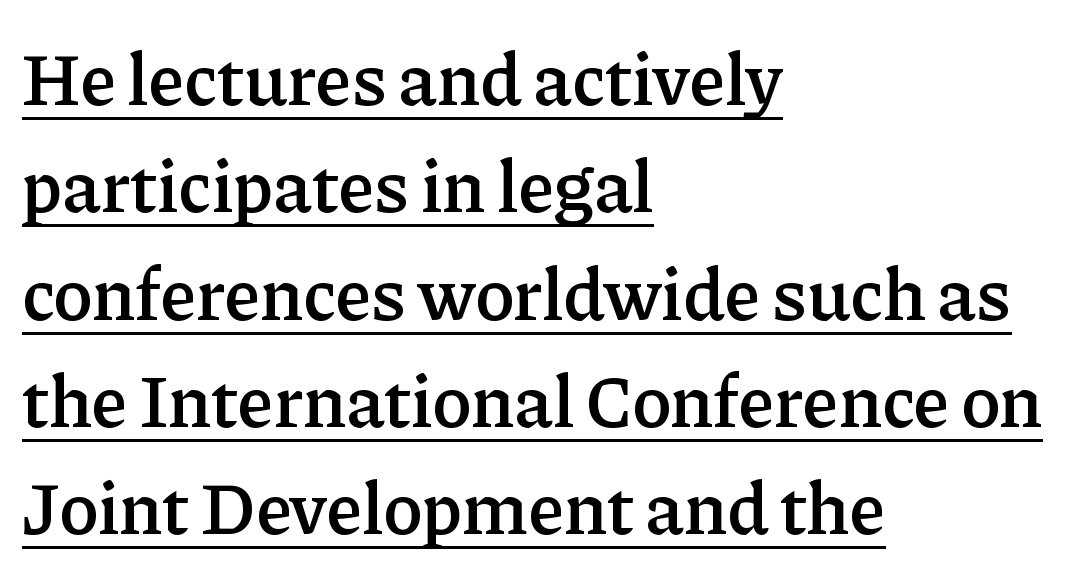
The rows are spaced the way most documents space them. This is the in-between weight designers call semibold or demi. The passage shown is typeset with a serif family. The compositor pushed each line to the left boundary. Glyph-to-glyph distance matches everyday printed text. The lettering is marked with a stroke running underneath it.
